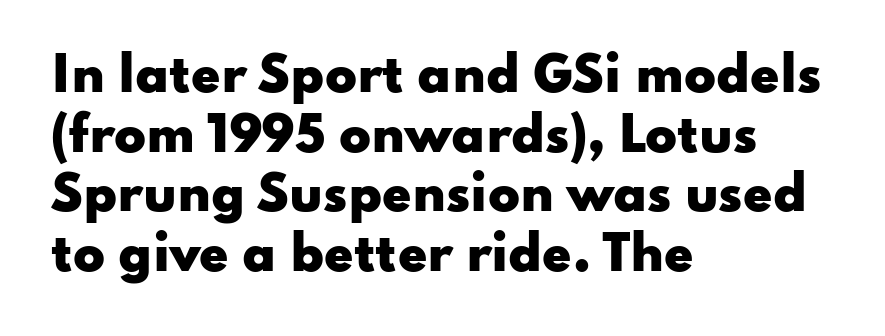
When letters stand straight like this, we call the style roman or upright. Does the type have serifs? No, each stem ends abruptly. Chunky letters — that's bold for sure. Default kerning and tracking; the words read as compact shapes.
